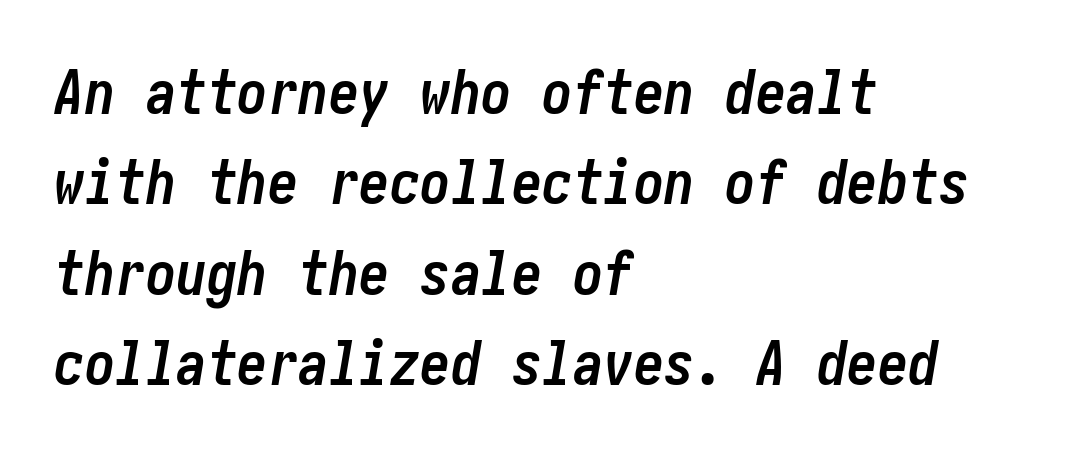
The image shows 61 px semibold, condensed type, italic (leaning right); set left-aligned, normal line spacing (1.48x), normal letter spacing, not underlined; low stroke contrast and a medium x-height.
